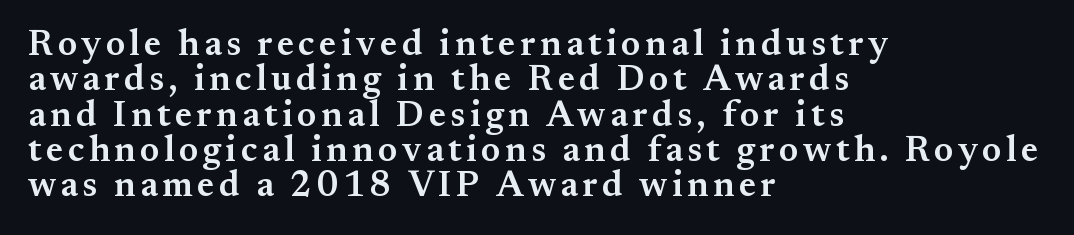
Left-aligned paragraph, ragged on the right. Any mark beneath the type? The region is blank. Reading down the column, the eye jumps only a short way to each next line. If you drew a line through each stem, it would be perfectly vertical. Character widths vary here, with narrow letters taking less room than wide ones. Strokes here are thickened, but only to semibold level.
